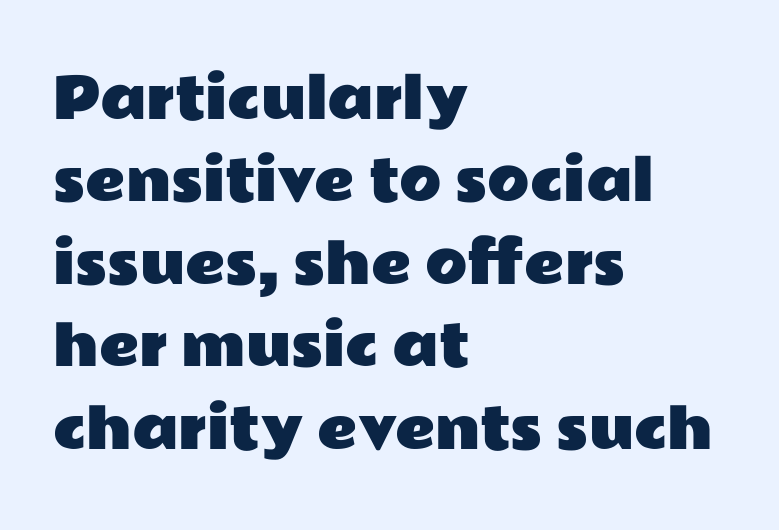
Q: Is the text italic (slanted)? A: No, it is upright.
Q: Is the typeface a serif or a sans-serif typeface? A: Sans-serif.
Q: Is the text underlined? A: No.
Q: How is the paragraph aligned? A: Left-aligned.
Q: Is the spacing between letters normal or unusually wide? A: Normal.
Q: Is the spacing between lines tight, normal or loose? A: Normal.
Q: Width (condensed, normal, or wide)? A: Wide.
Q: Stroke contrast? A: Low.
Q: x-height? A: Medium.
Q: Monospaced? A: No.
